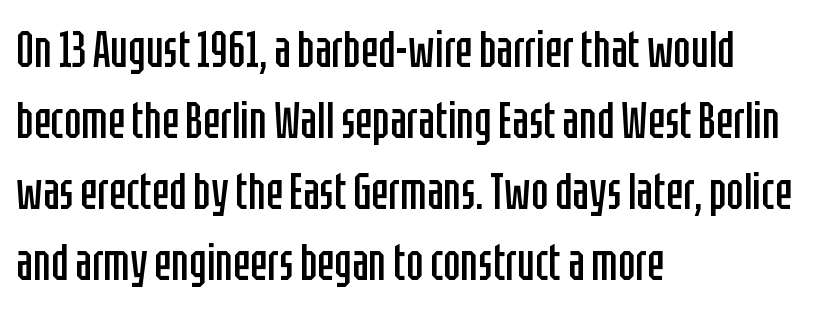
The space beneath each line is pristine and unruled. This is roman type, the default non-slanted kind. The letters advance in unequal steps, a hallmark of proportional type. This rendering employs a face without finishing strokes, i.e., a sans-serif.
